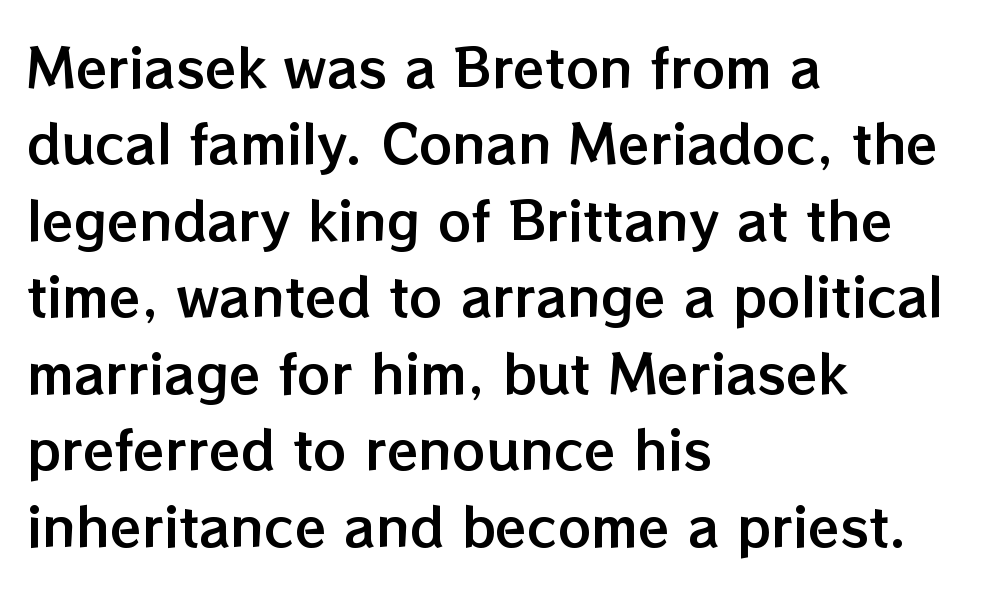
{"italic": "no", "width": "normal", "stroke_contrast": "low", "x_height": "medium", "monospaced": "no", "underline": "no", "align": "left", "line_spacing": "normal", "line_spacing_ratio": 1.47, "letter_spacing": "normal", "letter_spacing_em": 0.0, "glyph_px": 52}
